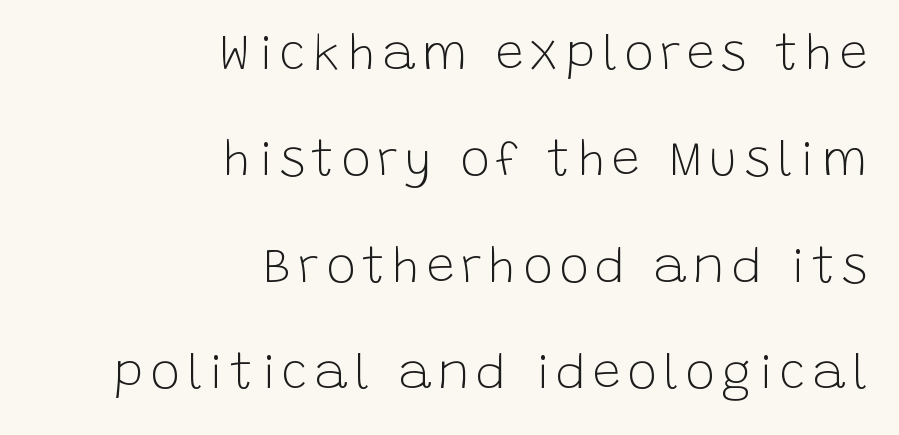
The image shows 50 px light sans-serif type, upright; set right-aligned, loose line spacing (2.13x), not underlined; low stroke contrast and a large x-height.
